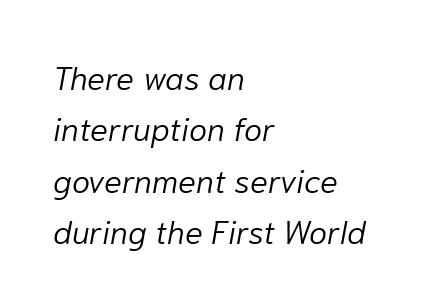
The image shows 33 px light type, italic (leaning right); set left-aligned, normal line spacing (1.56x), normal letter spacing, not underlined; low stroke contrast and a medium x-height.
